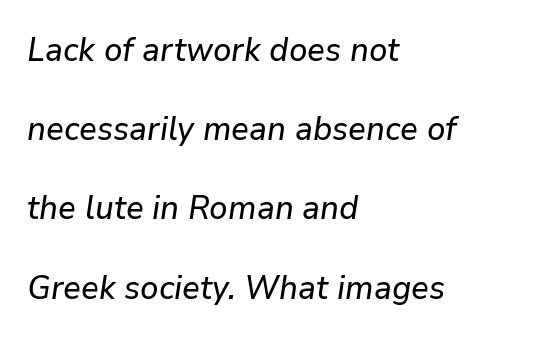
{"italic": "yes", "lean": "right", "slant_degrees": 9, "width": "normal", "stroke_contrast": "low", "x_height": "medium", "monospaced": "no", "underline": "no", "align": "left", "line_spacing": "loose", "line_spacing_ratio": 2.4, "letter_spacing": "normal", "letter_spacing_em": 0.0, "glyph_px": 33}
